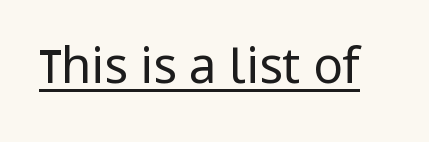
{"serif": "no", "italic": "no", "bold": "no", "weight": "regular", "width": "normal", "stroke_contrast": "low", "x_height": "medium", "monospaced": "no", "underline": "yes", "letter_spacing": "normal", "letter_spacing_em": 0.0, "glyph_px": 49}
